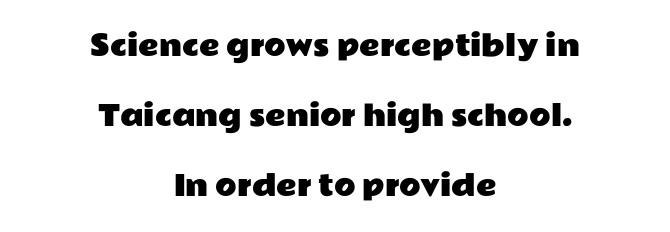
Q: Is the text italic (slanted)? A: No, it is upright.
Q: Is the typeface a serif or a sans-serif typeface? A: Sans-serif.
Q: Is the text underlined? A: No.
Q: How is the paragraph aligned? A: Centered.
Q: Is the spacing between letters normal or unusually wide? A: Normal.
Q: Is the spacing between lines tight, normal or loose? A: Loose.
Q: Width (condensed, normal, or wide)? A: Wide.
Q: Stroke contrast? A: Low.
Q: x-height? A: Medium.
Q: Monospaced? A: No.
